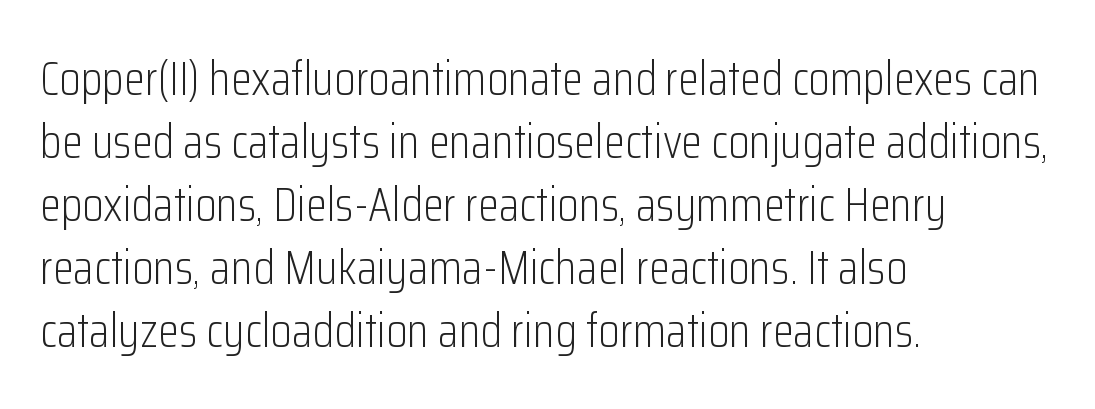
Q: Is the text bold? A: No.
Q: Is the text italic (slanted)? A: No, it is upright.
Q: Is the typeface a serif or a sans-serif typeface? A: Sans-serif.
Q: Is the text underlined? A: No.
Q: How is the paragraph aligned? A: Left-aligned.
Q: Is the spacing between letters normal or unusually wide? A: Normal.
Q: Is the spacing between lines tight, normal or loose? A: Normal.
Q: Width (condensed, normal, or wide)? A: Condensed.
Q: Stroke contrast? A: Low.
Q: x-height? A: Medium.
Q: Monospaced? A: No.
